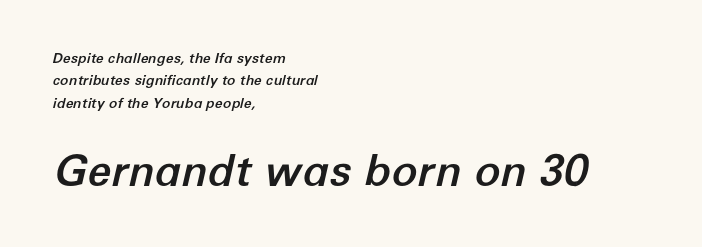
Characters are canted at an angle relative to the baseline's perpendicular. Casual observation: everything's shoved over to the left. Unmarked baselines from the first word to the last. These two chunks differ in scale, with the bottom chunk taking the larger measure. Vertically, the passage feels balanced, rows spaced as you'd expect. Character widths vary here, with narrow letters taking less room than wide ones.
